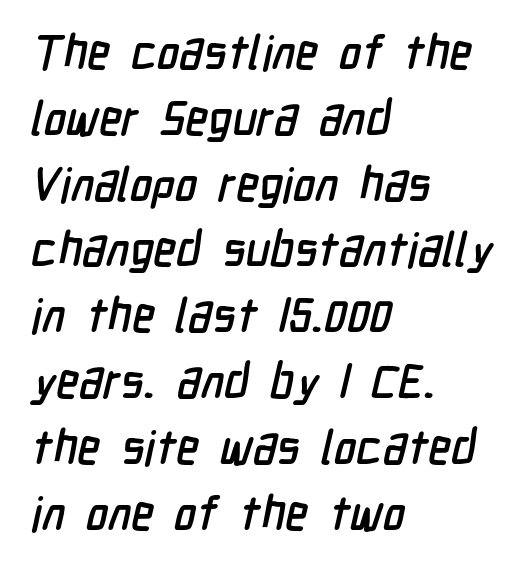
The designer left line spacing at the default. The lines are quadded left. Each row of text sits above clean, open space. The rendering keeps characters at their native spacing. The text was rendered using a sans face with plain stroke endings. The letters advance in unequal steps, a hallmark of proportional type.
